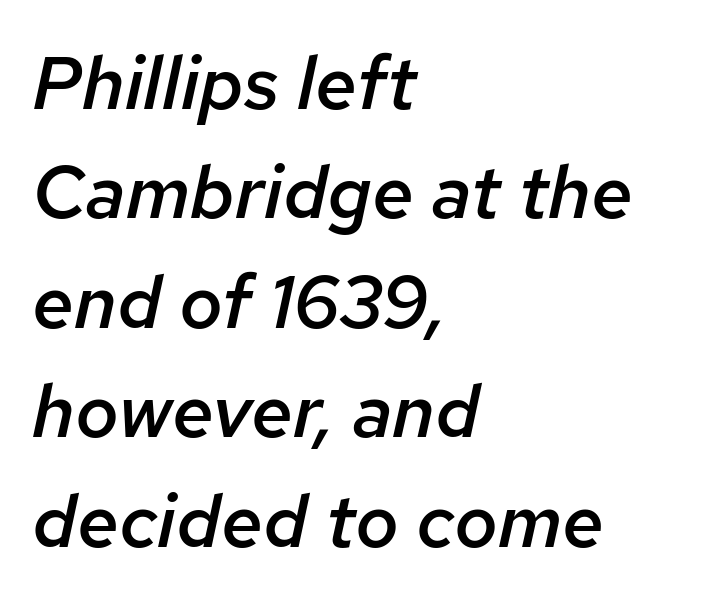
The image shows 75 px semibold type, italic (leaning right); set left-aligned, normal line spacing (1.46x), normal letter spacing, not underlined; low stroke contrast and a medium x-height.
